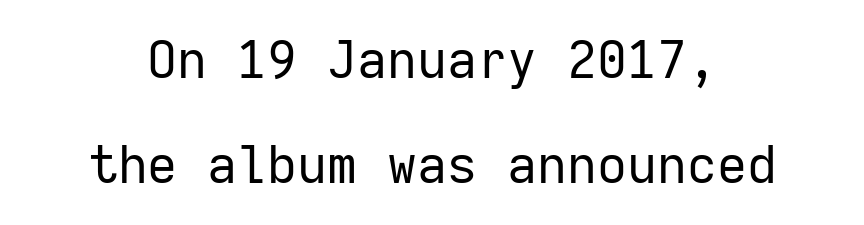
The image shows 52 px regular-weight sans-serif type, upright, monospaced; set loose line spacing (2.01x), normal letter spacing, not underlined; low stroke contrast and a medium x-height.
